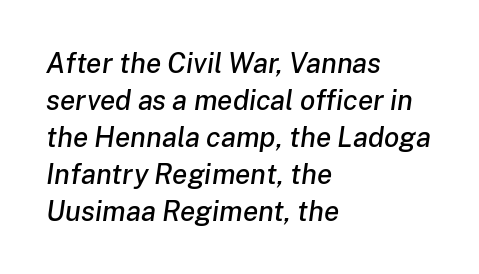
Italic: yes, the glyphs are oblique. A typesetter would call this leading conventional body-copy spacing. The specimen omits any rule beneath the text block's lines. Caption: multi-line text, flush left, ragged right. Each word holds together tightly as a unit, with standard inter-letter gaps. Do the characters align in a grid? No, the font is proportional.
